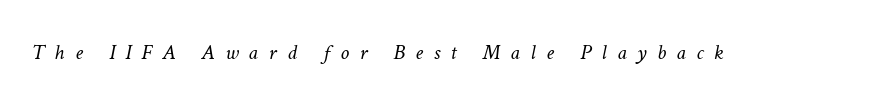
{"bold": "no", "underline": "no", "letter_spacing": "wide", "letter_spacing_em": 0.47, "glyph_px": 22}
